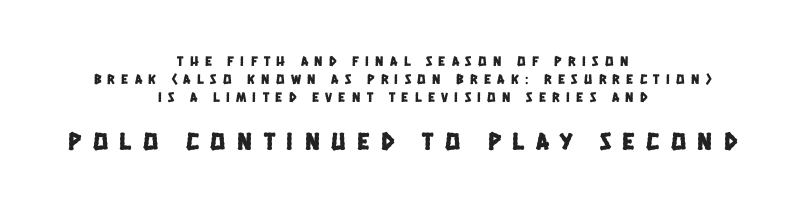
The image shows 25 px text type; set centered, normal line spacing (1.27x), unusually wide letter spacing (+0.46 em), not underlined; the second (bottom) block is 1.79x larger.
